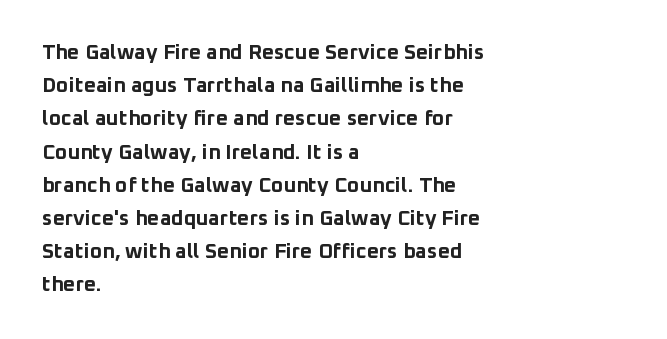
Q: Is the text bold? A: Yes.
Q: Is the text italic (slanted)? A: No, it is upright.
Q: Is the text underlined? A: No.
Q: How is the paragraph aligned? A: Left-aligned.
Q: Is the spacing between letters normal or unusually wide? A: Normal.
Q: Is the spacing between lines tight, normal or loose? A: Normal.
